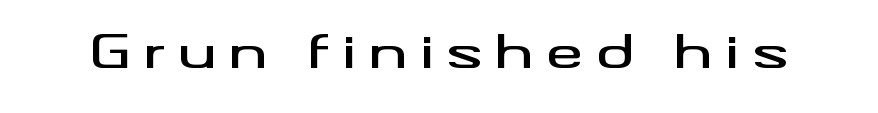
{"serif": "no", "italic": "no", "width": "wide", "stroke_contrast": "medium", "x_height": "small", "monospaced": "no", "underline": "no", "letter_spacing": "wide", "letter_spacing_em": 0.28, "glyph_px": 46}
